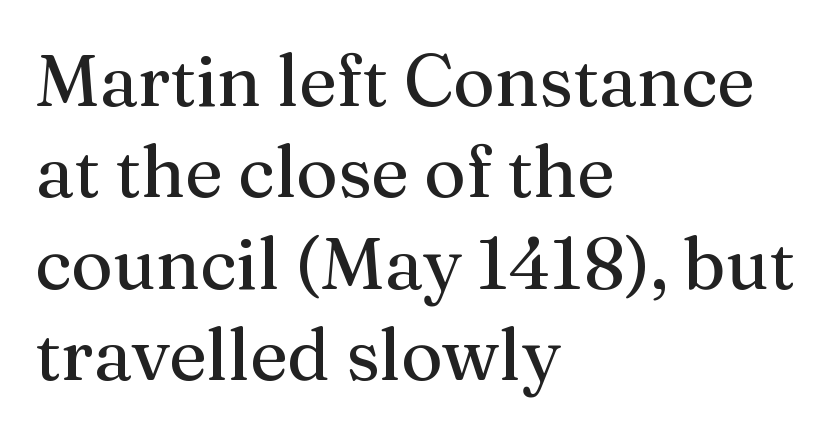
{"serif": "yes", "italic": "no", "bold": "no", "weight": "regular", "width": "normal", "stroke_contrast": "medium", "x_height": "medium", "monospaced": "no", "underline": "no", "align": "left", "line_spacing": "normal", "line_spacing_ratio": 1.27, "letter_spacing": "normal", "letter_spacing_em": 0.0, "glyph_px": 72}
